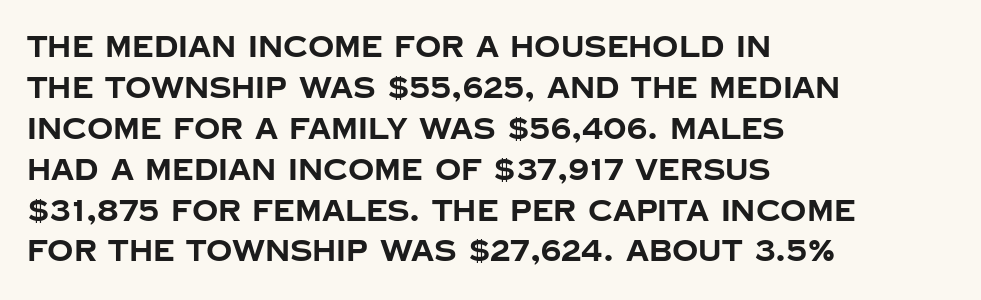
Q: Is the text bold? A: Yes.
Q: Is the text italic (slanted)? A: No, it is upright.
Q: Is the typeface a serif or a sans-serif typeface? A: Sans-serif.
Q: Is the text underlined? A: No.
Q: How is the paragraph aligned? A: Left-aligned.
Q: Is the spacing between letters normal or unusually wide? A: Normal.
Q: Is the spacing between lines tight, normal or loose? A: Normal.
Q: Width (condensed, normal, or wide)? A: Normal.
Q: Stroke contrast? A: Low.
Q: x-height? A: Large.
Q: Monospaced? A: No.
